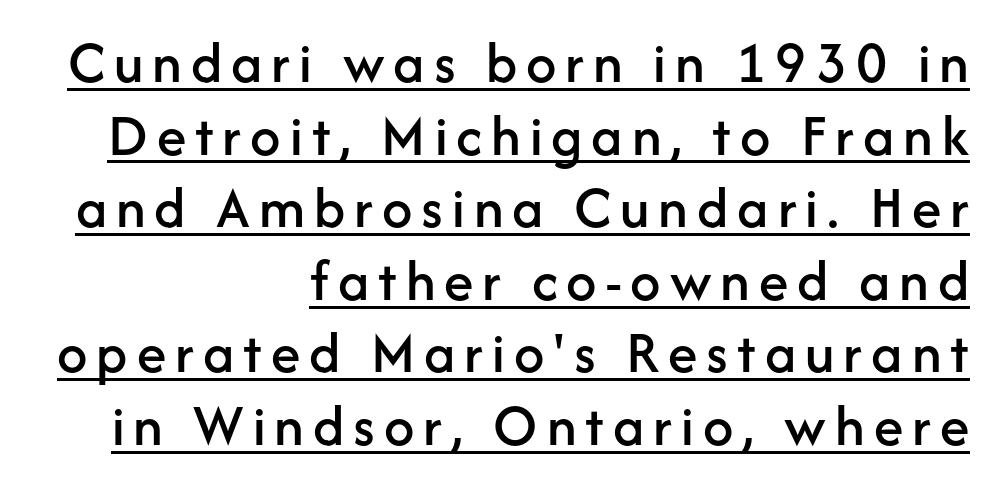
The image shows 60 px sans-serif type, upright; set right-aligned, line spacing 1.21x, underlined; low stroke contrast and a medium x-height.
